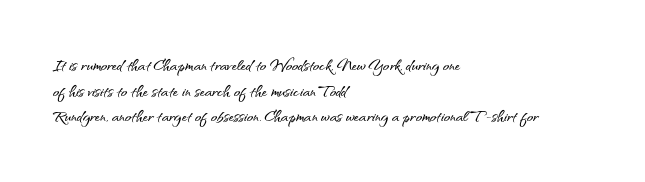
Line beginnings align vertically; line endings do not. A typesetter would call this zero additional tracking. The baseline area is clear.
